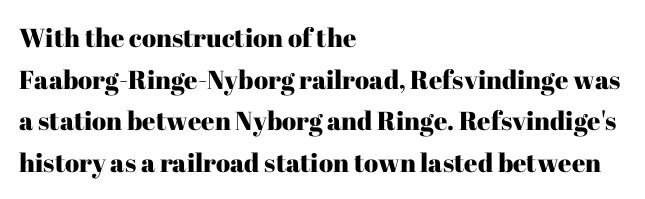
{"italic": "no", "underline": "no", "align": "left", "line_spacing": "normal", "line_spacing_ratio": 1.6, "letter_spacing": "normal", "letter_spacing_em": 0.0, "glyph_px": 26}
